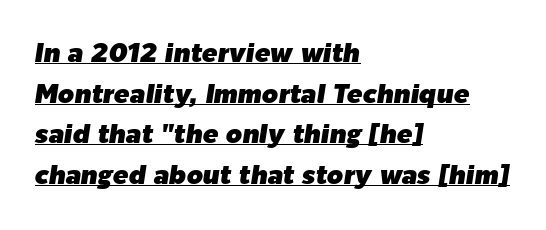
{"italic": "yes", "lean": "right", "slant_degrees": 9, "underline": "yes", "align": "left", "line_spacing": "normal", "line_spacing_ratio": 1.56, "letter_spacing": "normal", "letter_spacing_em": 0.0, "glyph_px": 26}
